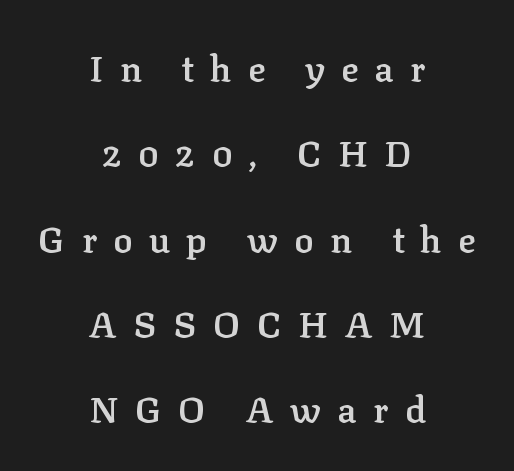
The glyphs are unaccompanied by any horizontal stroke below them. Do the characters align in a grid? No, the font is proportional. As a designer I'd log this as weight 600, semibold. Loosely led — the rows are spread out. Caption: expanded tracking, letters set apart.
